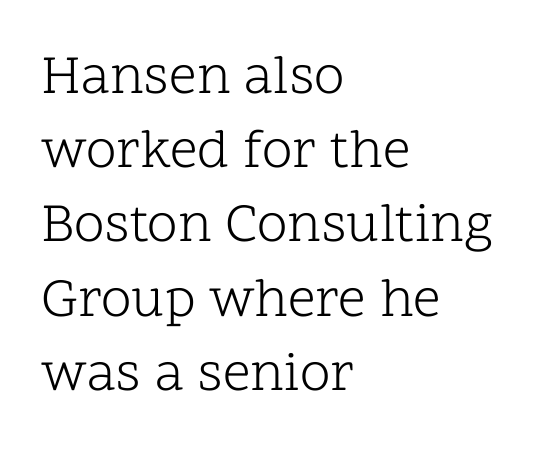
{"serif": "yes", "italic": "no", "bold": "no", "weight": "light", "width": "normal", "stroke_contrast": "low", "x_height": "medium", "monospaced": "no", "underline": "no", "align": "left", "line_spacing": "normal", "line_spacing_ratio": 1.35, "letter_spacing": "normal", "letter_spacing_em": 0.0, "glyph_px": 55}
